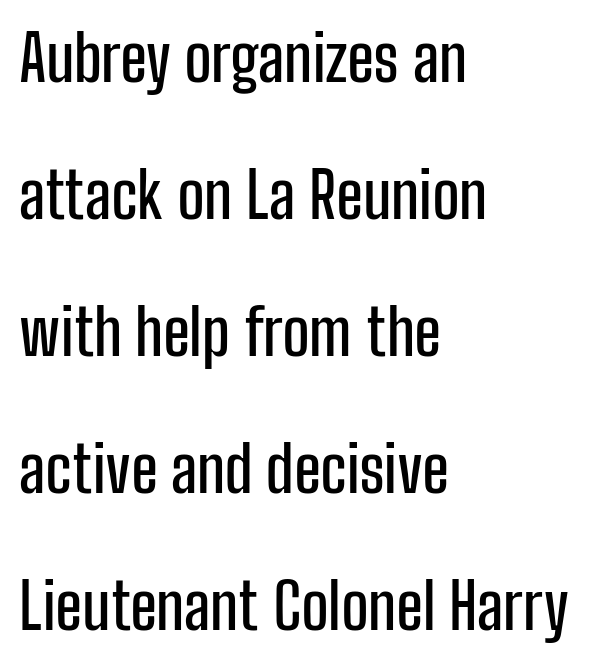
Q: Is the text italic (slanted)? A: No, it is upright.
Q: Is the typeface a serif or a sans-serif typeface? A: Sans-serif.
Q: Is the text underlined? A: No.
Q: How is the paragraph aligned? A: Left-aligned.
Q: Is the spacing between letters normal or unusually wide? A: Normal.
Q: Is the spacing between lines tight, normal or loose? A: Loose.
Q: Width (condensed, normal, or wide)? A: Condensed.
Q: Stroke contrast? A: Low.
Q: x-height? A: Medium.
Q: Monospaced? A: No.
